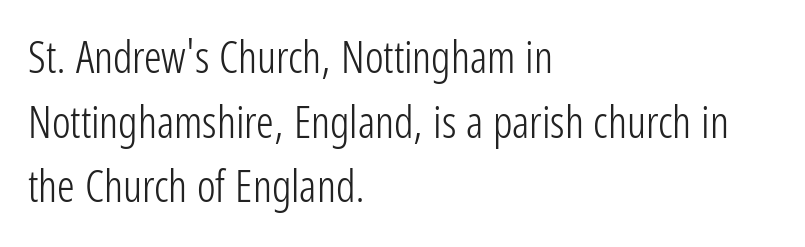
Q: Is the text bold? A: No.
Q: Is the text italic (slanted)? A: No, it is upright.
Q: Is the typeface a serif or a sans-serif typeface? A: Sans-serif.
Q: Is the text underlined? A: No.
Q: How is the paragraph aligned? A: Left-aligned.
Q: Is the spacing between letters normal or unusually wide? A: Normal.
Q: Is the spacing between lines tight, normal or loose? A: Normal.
Q: Width (condensed, normal, or wide)? A: Condensed.
Q: Stroke contrast? A: Low.
Q: x-height? A: Medium.
Q: Monospaced? A: No.
